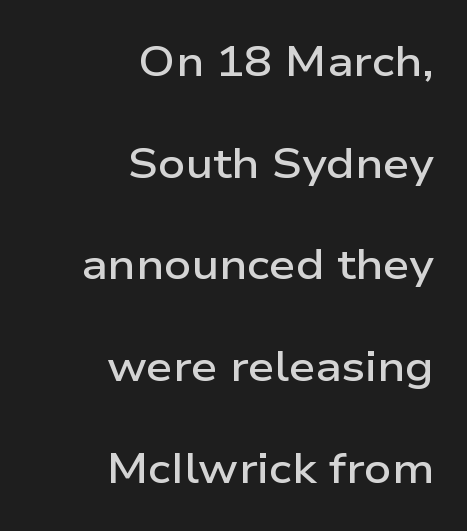
{"serif": "no", "italic": "no", "bold": "semi", "weight": "semibold", "width": "wide", "stroke_contrast": "low", "x_height": "medium", "monospaced": "no", "underline": "no", "align": "right", "line_spacing": "loose", "line_spacing_ratio": 2.42, "letter_spacing": "normal", "letter_spacing_em": 0.0, "glyph_px": 42}
